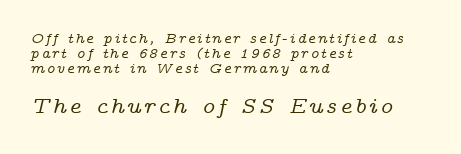
Q: Is the text italic (slanted)? A: Yes, it leans right by about 14 degrees.
Q: Is the text underlined? A: No.
Q: How is the paragraph aligned? A: Left-aligned.
Q: Is the spacing between lines tight, normal or loose? A: Tight.
Q: Which block of text is set in a larger size, the first (top) or the second (bottom)? A: The second (bottom) one.
